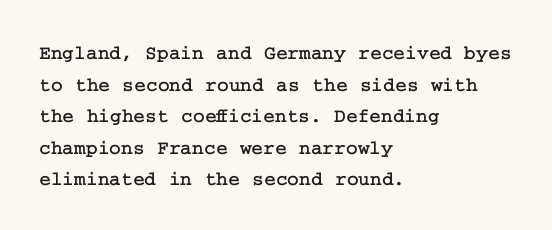
Q: Is the text italic (slanted)? A: No, it is upright.
Q: Is the text underlined? A: No.
Q: How is the paragraph aligned? A: Left-aligned.
Q: Is the spacing between letters normal or unusually wide? A: Normal.
Q: Is the spacing between lines tight, normal or loose? A: Normal.
